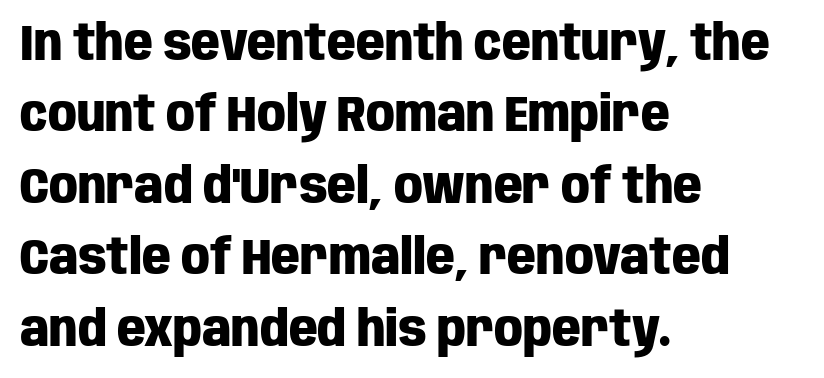
Decoration check: the copy has no underline. Caption: bold face, heavy strokes. Quick note: not italic, upright. Is the letter spacing exaggerated? No — it looks like the ordinary default. This rendering uses left alignment, leaving the right contour irregular. Here the designer chose a conventional face with non-uniform glyph widths.
